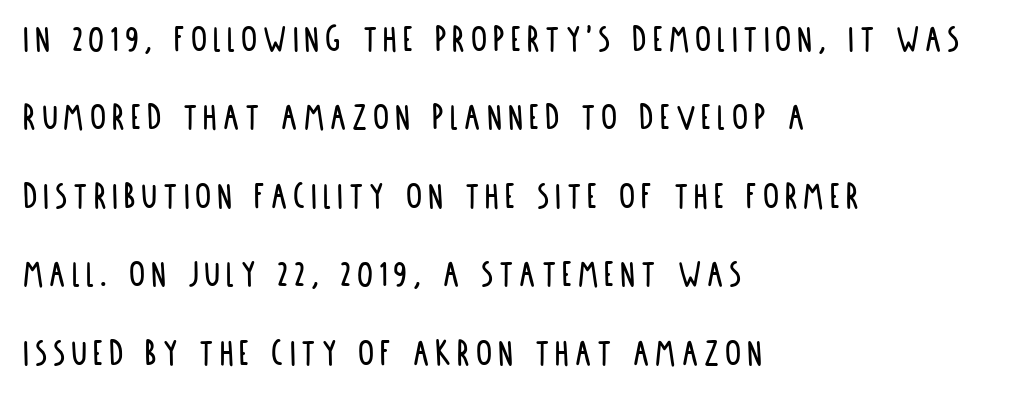
This is sans-serif lettering, the kind often seen on screens and signage. A great deal of white space separates one row of letters from the next. Each letter keeps its own natural width here, so spacing adapts to shape. This sample uses an upright cut, with every glyph sitting square on the baseline.
